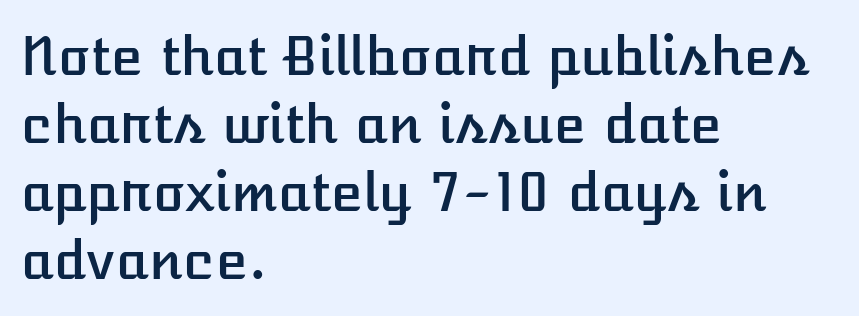
Q: Is the text italic (slanted)? A: No, it is upright.
Q: Is the text underlined? A: No.
Q: How is the paragraph aligned? A: Left-aligned.
Q: Is the spacing between letters normal or unusually wide? A: Normal.
Q: Is the spacing between lines tight, normal or loose? A: Normal.
Q: Width (condensed, normal, or wide)? A: Normal.
Q: Stroke contrast? A: Low.
Q: x-height? A: Medium.
Q: Monospaced? A: No.
